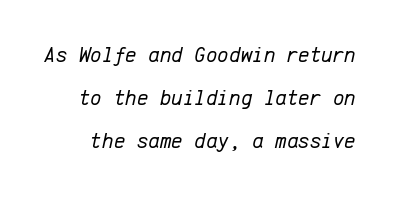
Q: Is the text bold? A: No.
Q: Is the text italic (slanted)? A: Yes, it leans right by about 12 degrees.
Q: Is the text underlined? A: No.
Q: Is the spacing between letters normal or unusually wide? A: Normal.
Q: Is the spacing between lines tight, normal or loose? A: Loose.
